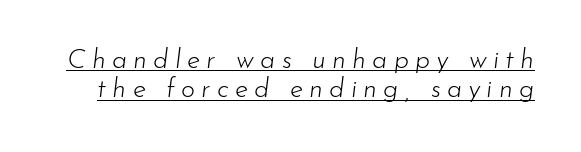
The image shows 27 px text type, italic (leaning right); set tight line spacing (1.09x), unusually wide letter spacing (+0.23 em), underlined.
